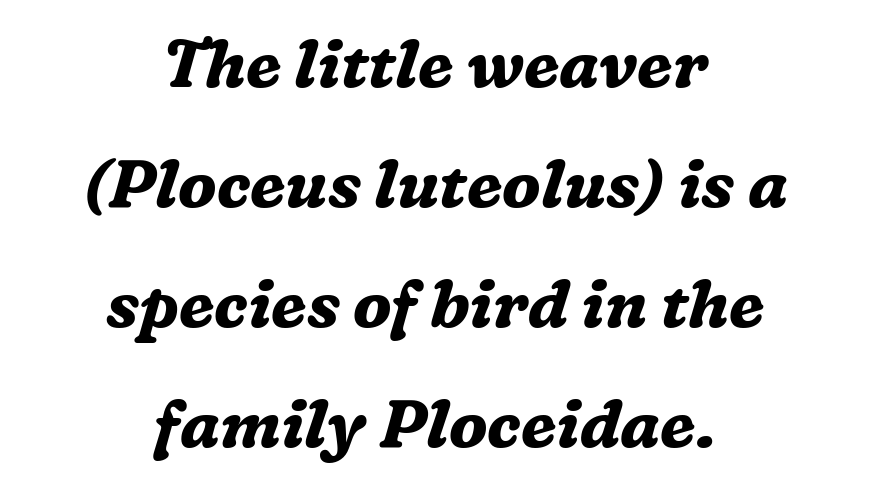
Q: Is the text bold? A: Yes.
Q: Is the text italic (slanted)? A: Yes, it leans right by about 16 degrees.
Q: Is the typeface a serif or a sans-serif typeface? A: Serif.
Q: Is the text underlined? A: No.
Q: How is the paragraph aligned? A: Centered.
Q: Is the spacing between letters normal or unusually wide? A: Normal.
Q: Width (condensed, normal, or wide)? A: Normal.
Q: Stroke contrast? A: Medium.
Q: x-height? A: Medium.
Q: Monospaced? A: No.
